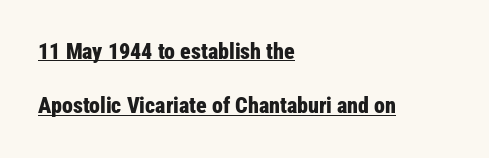
{"italic": "no", "bold": "yes", "underline": "yes", "align": "left", "line_spacing": "loose", "line_spacing_ratio": 2.46, "letter_spacing": "normal", "letter_spacing_em": 0.0, "glyph_px": 22}
